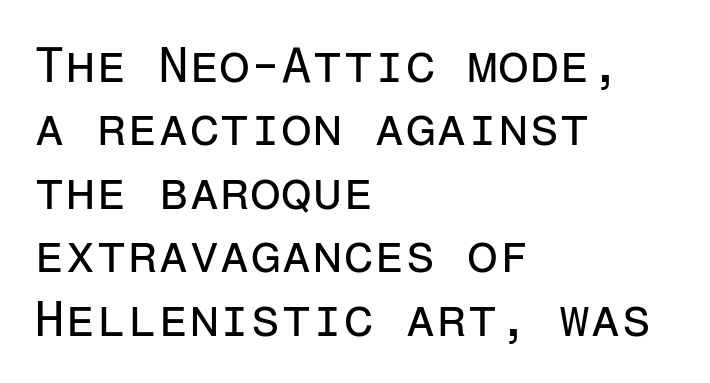
Decoration check: the copy has no underline. How would I describe the line gaps? Plain and ordinary. A typesetter would mark this as roman, not italic. Looks like terminal output: every glyph gets an equal slot.
